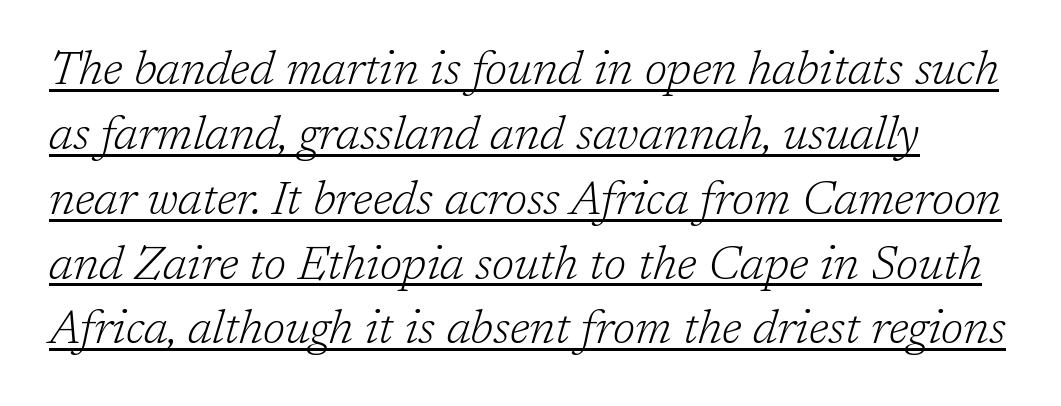
{"serif": "yes", "italic": "yes", "lean": "right", "slant_degrees": 17, "bold": "no", "weight": "light", "width": "normal", "stroke_contrast": "low", "x_height": "medium", "monospaced": "no", "underline": "yes", "line_spacing": "normal", "line_spacing_ratio": 1.38, "letter_spacing": "normal", "letter_spacing_em": 0.0, "glyph_px": 47}
